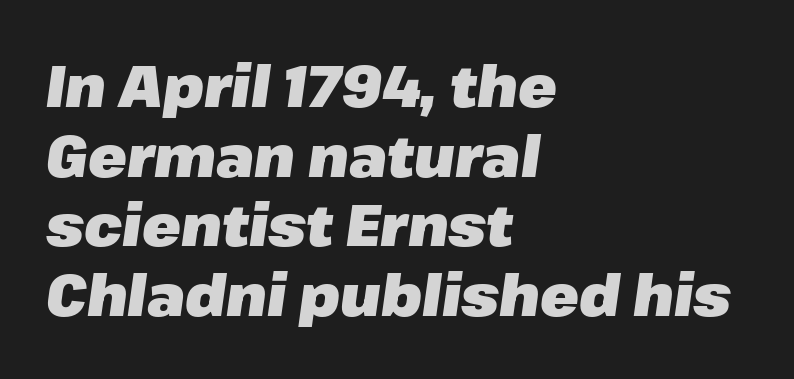
{"italic": "yes", "lean": "right", "slant_degrees": 8, "bold": "yes", "weight": "heavy", "width": "normal", "stroke_contrast": "low", "x_height": "medium", "monospaced": "no", "underline": "no", "align": "left", "line_spacing_ratio": 1.22, "letter_spacing": "normal", "letter_spacing_em": 0.0, "glyph_px": 57}
